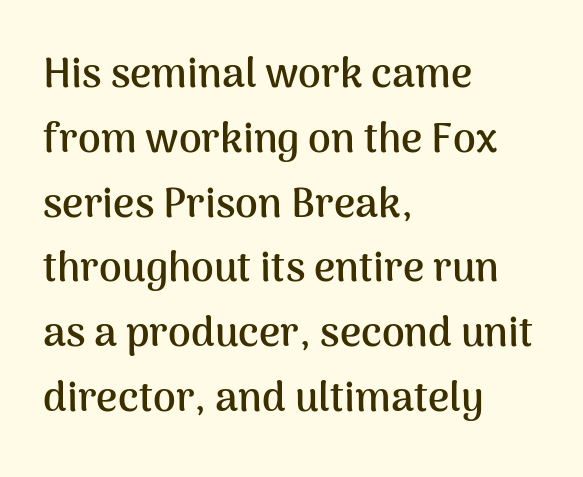
Typeset ragged right — the left edge is the straight one. Note the varied advance widths — an 'i' is clearly narrower than an 'm'. Summary of vertical rhythm: regular, with standard interline spacing. Between one letter and the next there's only the usual sliver of space. Ordinary non-slanted type is in use. Does the type have serifs? No, each stem ends abruptly.
